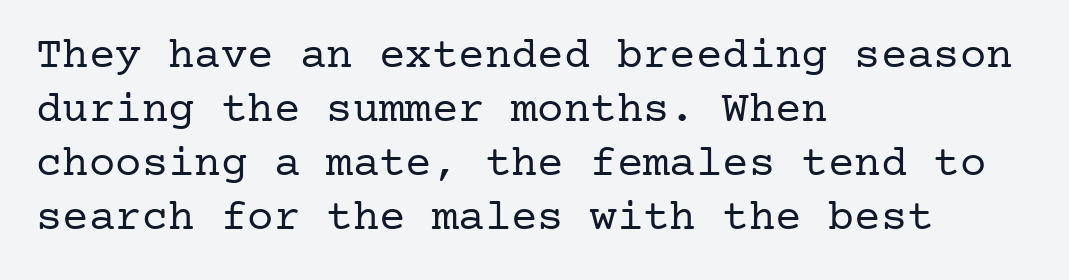
Line beginnings align vertically; line endings do not. The passage shown is typeset with a serif family. Underline: absent. This is roman type, the default non-slanted kind. Heaviness? Minimal to ordinary, like unemphasized prose.
